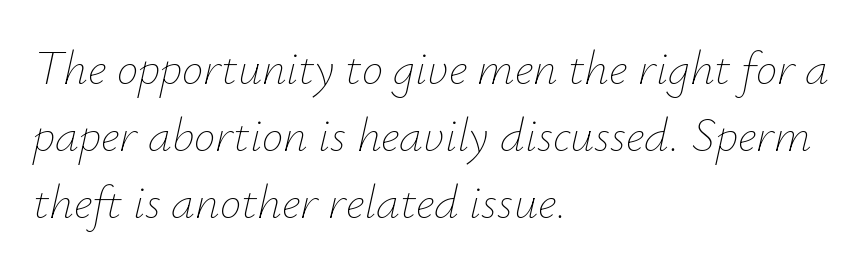
Does extra space separate the letters? No, they use regular spacing. Style check: oblique. A bare baseline throughout the passage. Horizontal bands of white between lines are of average thickness. Caption: face not bold, strokes unweighted. The passage shown is typed in a proportional face where columns would drift.
